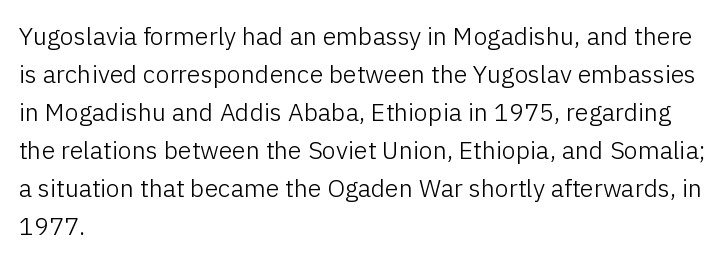
The font's upright variant was chosen for this text. The specimen omits any rule beneath the text block's lines. All the whitespace from short lines collects on the right. Tracking here is standard; glyphs follow each other at the usual distance.
